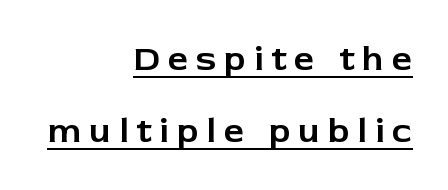
Posture: upright roman. A student would call this right alignment; a typographer would say flush right, rag left. How are the letters spaced? Widely, with obvious added tracking. Rows of type keep a wide berth in the vertical direction.
